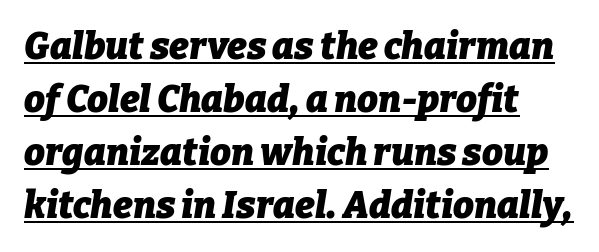
How heavy is the stroke? Heavy — this is a bold. These characters rest on top of a visible drawn line. Style check: oblique. Evenly set lines give the paragraph a standard silhouette. The rendering anchors every line to the left-hand side. The passage shown has conventional tracking throughout.
